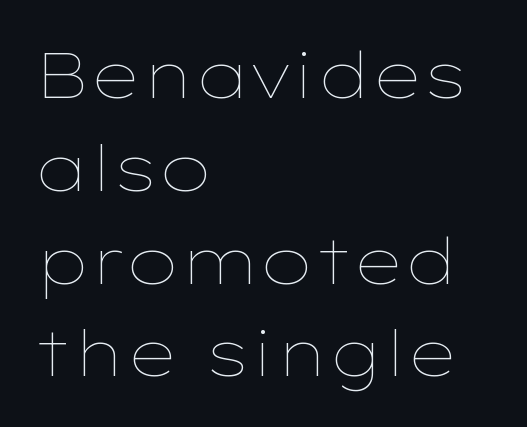
Stroke mass is kept to a normal reading level or below. Quick note: underline off. You could not count columns in this text — the font is proportionally spaced. Alignment: flush left. It's the straight-up-and-down kind of type. Look at the tracking — it's just the regular setting, nothing added.
